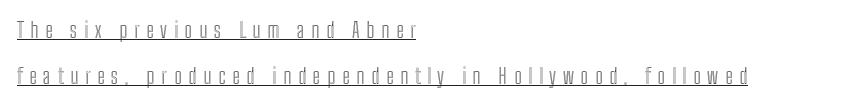
The lines are quadded left. Italic? Not at all — the glyphs are vertical. Compared with undecorated copy, this sample adds a rule below the words. Loosely led — the rows are spread out. The tracking reads as deliberately expanded to a designer's eye.
